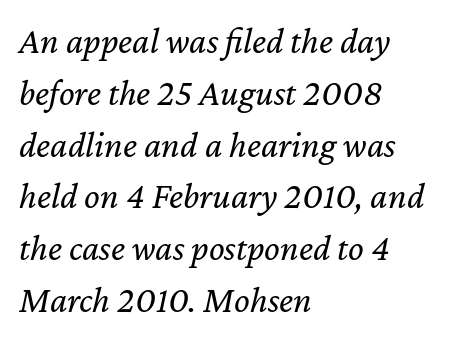
Honestly, the row spacing looks completely unremarkable. The words here are not underlined. If you drew a line through each stem, it would be angled. The letters advance in unequal steps, a hallmark of proportional type. Horizontally, the lines are justified to the leading edge only. The letters look calm and open, with moderate or lighter stems.
